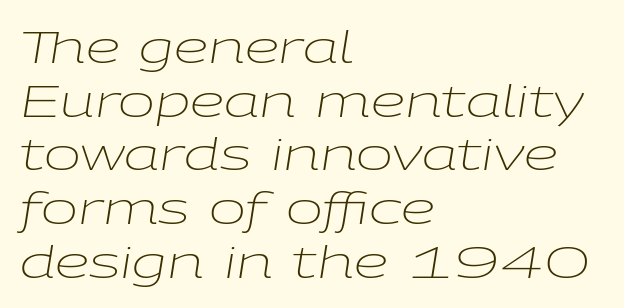
{"italic": "yes", "lean": "right", "slant_degrees": 9, "bold": "no", "weight": "light", "width": "wide", "stroke_contrast": "low", "x_height": "medium", "monospaced": "no", "underline": "no", "align": "left", "line_spacing_ratio": 1.22, "letter_spacing": "normal", "letter_spacing_em": 0.0, "glyph_px": 44}
